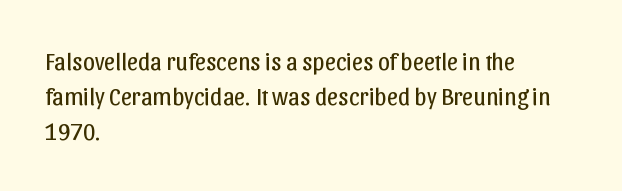
No word sits above an underline. This is the regular roman posture of the typeface. The lines in this sample share a left origin and differ only in where they stop. Successive baselines arrive at the customary interval.
